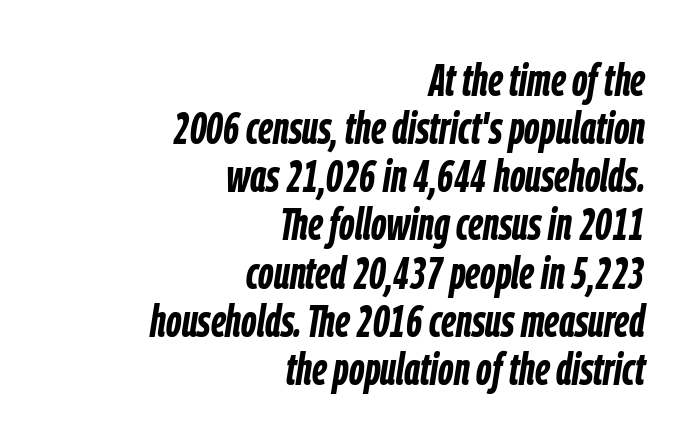
Notice how the stems are inclined rather than vertical — that's the hallmark of italics. The sample has been set heavy, in full bold. Spacing between characters is what you'd get straight out of the box. Has an underline been added? It has not. Tightly led — the rows are bunched. Horizontally, the lines are justified to the trailing edge only.
